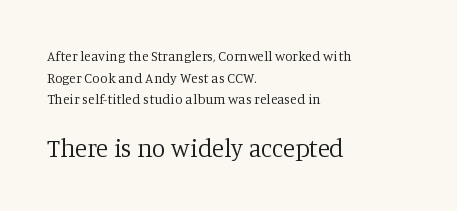
{"italic": "no", "bold": "no", "underline": "no", "align": "left", "line_spacing": "normal", "line_spacing_ratio": 1.55, "letter_spacing": "normal", "letter_spacing_em": 0.0, "larger_block": "second", "size_ratio": 1.79, "glyph_px": 25}
